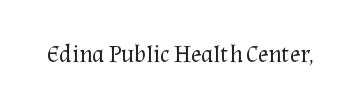
Only glyphs here, with clear space below each row. Notice how the stems are strictly vertical — no italics here. Between one letter and the next there's only the usual sliver of space. Is this a heavy cut? Hardly; it is regular or lighter.
